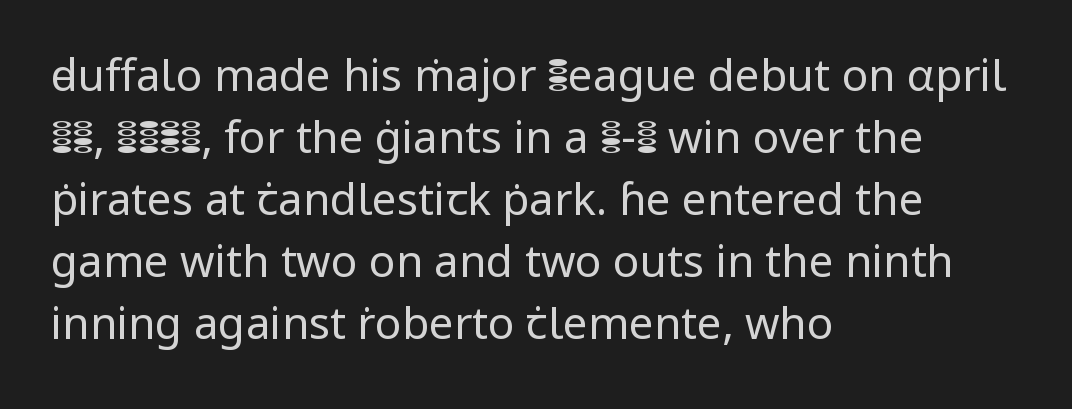
Just letters on the line, the space beneath them empty. Short and long lines alike share a common starting point at left. Type style note: lacks serifs. Is this a fixed-width face? No — the glyphs have proportional, varying widths. Compared with typical body copy, the letter spacing here is the same.
